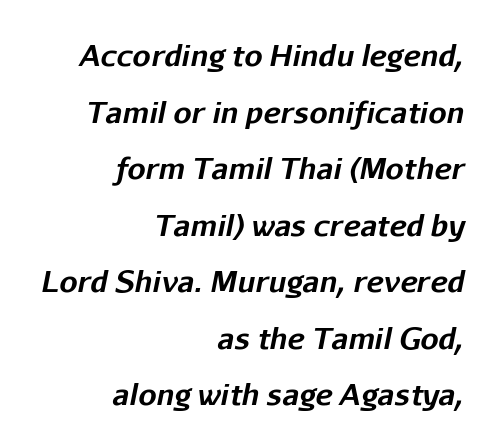
{"italic": "yes", "lean": "right", "slant_degrees": 11, "bold": "yes", "weight": "bold", "width": "normal", "stroke_contrast": "low", "x_height": "medium", "monospaced": "no", "underline": "no", "align": "right", "line_spacing": "loose", "line_spacing_ratio": 1.95, "letter_spacing": "normal", "letter_spacing_em": 0.0, "glyph_px": 29}
